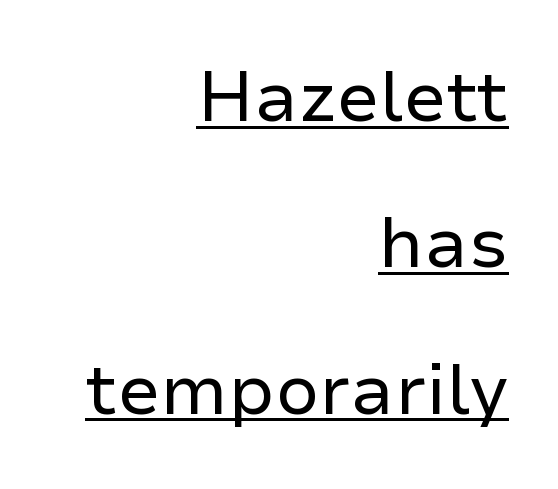
The image shows 70 px regular-weight sans-serif type, upright; set right-aligned, loose line spacing (2.09x), normal letter spacing, underlined; low stroke contrast and a medium x-height.
